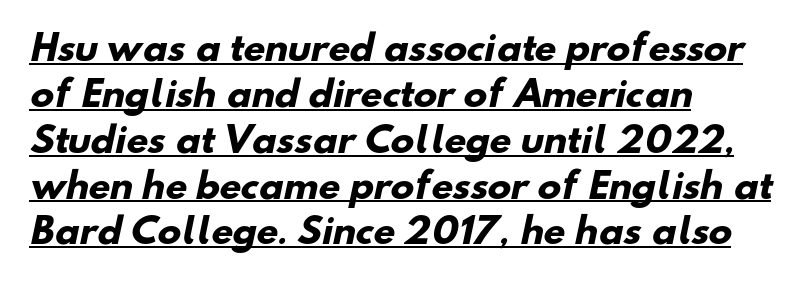
The image shows 35 px heavy sans-serif type; set left-aligned, normal line spacing (1.31x), normal letter spacing, underlined; low stroke contrast and a small x-height.
